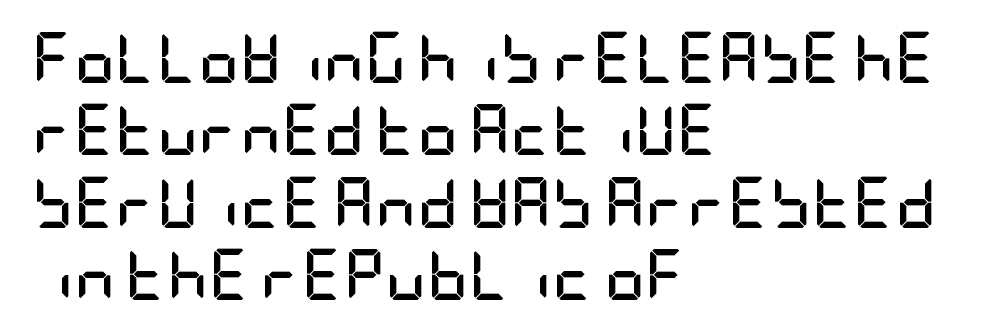
Does extra space separate the letters? No, they use regular spacing. Typeset ragged right — the left edge is the straight one. The letters carry no serifs — their stems end cleanly without finishing strokes. Each row of text sits above clean, open space. The font's upright variant was chosen for this text.
